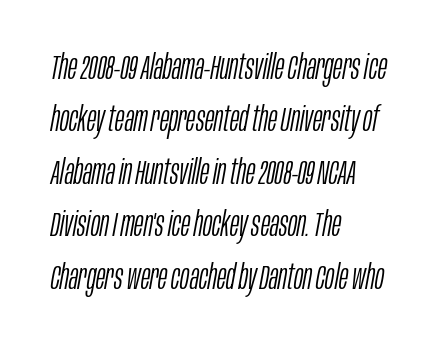
Bold? No — there's no thickening of the strokes. The rag falls on the right side of this text block. Tracking here is standard; glyphs follow each other at the usual distance. Style check: oblique.
